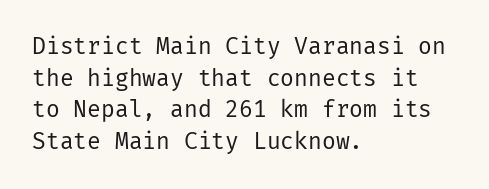
A roman cut, with each character standing at attention. Line spacing here is normal. The text block is weighted toward the left margin, trailing off unevenly rightward. Lines of text with bare space underneath. Nothing unusual about the tracking: characters are spaced as the font intends. A quiet, ordinary-to-light weight characterises the typeface.
